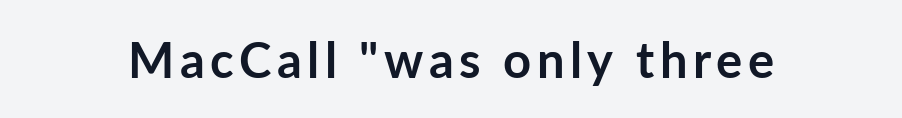
The image shows 49 px semibold sans-serif type, upright; set not underlined; low stroke contrast and a medium x-height.
